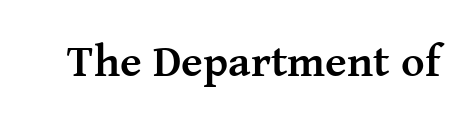
Designer's note — italics off, roman on. Typesetter's note: full bold, strokes at maximum text heaviness. The line texture is even and compact thanks to regular tracking. The type family on display is of the serif kind. A typesetter would call this proportional, since set widths differ per character. Lines of text with bare space underneath.
